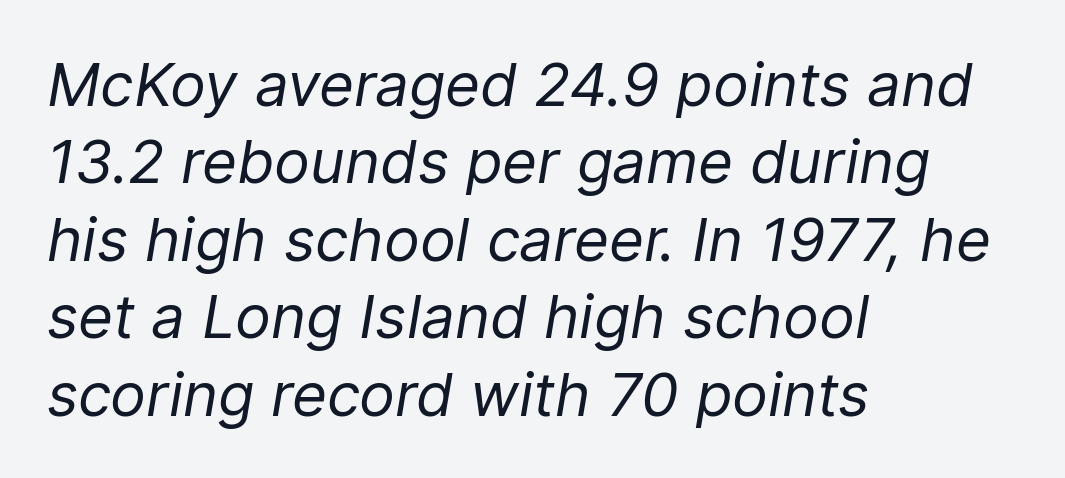
Q: Is the text bold? A: No.
Q: Is the text italic (slanted)? A: Yes, it leans right by about 9 degrees.
Q: Is the text underlined? A: No.
Q: How is the paragraph aligned? A: Left-aligned.
Q: Is the spacing between letters normal or unusually wide? A: Normal.
Q: Is the spacing between lines tight, normal or loose? A: Normal.
Q: Width (condensed, normal, or wide)? A: Normal.
Q: Stroke contrast? A: Low.
Q: x-height? A: Medium.
Q: Monospaced? A: No.
